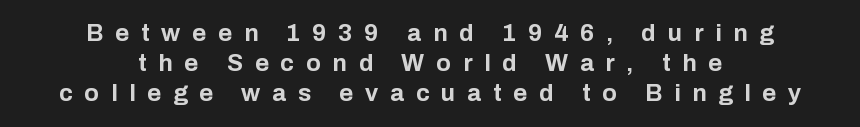
The image shows 24 px bold type, upright; set centered, normal line spacing (1.26x), unusually wide letter spacing (+0.49 em), not underlined.
